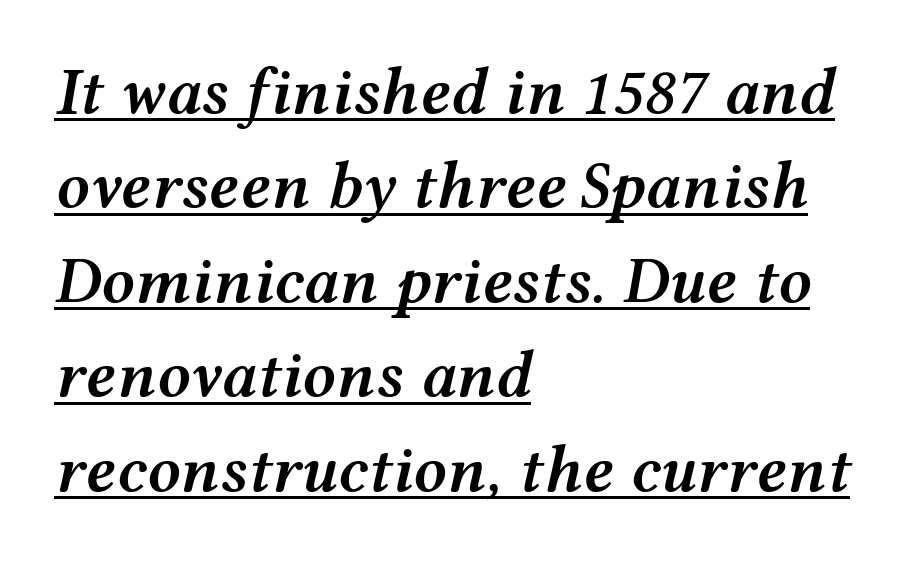
The letters advance in unequal steps, a hallmark of proportional type. The typesetting leans somewhat heavy: a semibold. The space between consecutive lines is moderate. Compared with ordinary roman type, these characters are visibly tilted. Each word holds together tightly as a unit, with standard inter-letter gaps.
